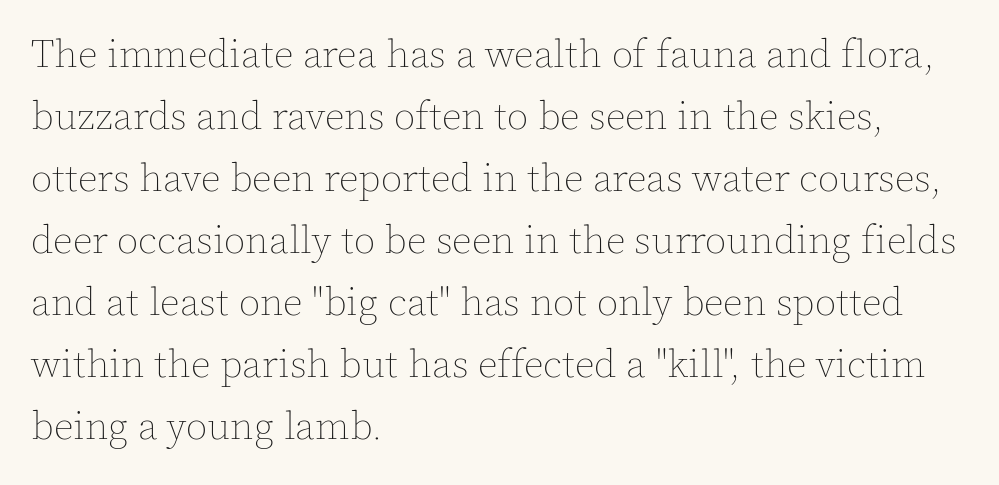
Ink coverage per letter is moderate at most. Looks like regular typesetting: each glyph gets only the width it needs. Ascenders rise straight up at ninety degrees. The tracking reads as untouched default to a designer's eye. Check under the words: just untouched page.
